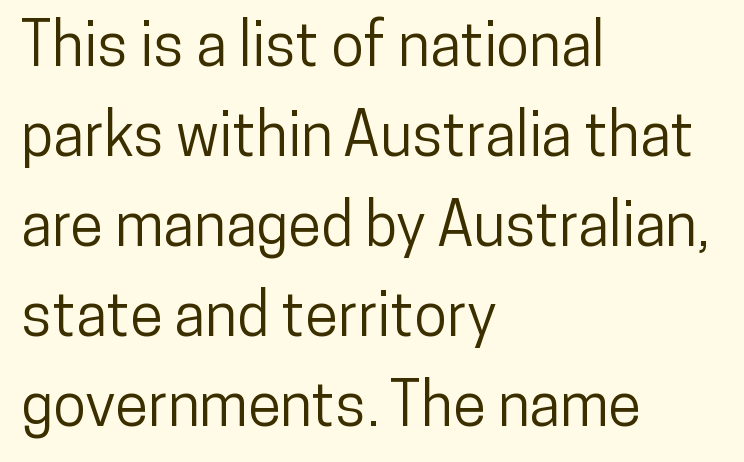
Q: Is the text italic (slanted)? A: No, it is upright.
Q: Is the typeface a serif or a sans-serif typeface? A: Sans-serif.
Q: Is the text underlined? A: No.
Q: How is the paragraph aligned? A: Left-aligned.
Q: Is the spacing between letters normal or unusually wide? A: Normal.
Q: Is the spacing between lines tight, normal or loose? A: Normal.
Q: Width (condensed, normal, or wide)? A: Condensed.
Q: Stroke contrast? A: Low.
Q: x-height? A: Medium.
Q: Monospaced? A: No.
